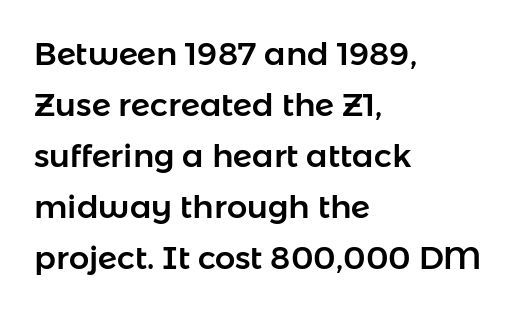
Q: Is the text italic (slanted)? A: No, it is upright.
Q: Is the typeface a serif or a sans-serif typeface? A: Sans-serif.
Q: Is the text underlined? A: No.
Q: How is the paragraph aligned? A: Left-aligned.
Q: Is the spacing between letters normal or unusually wide? A: Normal.
Q: Is the spacing between lines tight, normal or loose? A: Normal.
Q: Width (condensed, normal, or wide)? A: Normal.
Q: Stroke contrast? A: Low.
Q: x-height? A: Medium.
Q: Monospaced? A: No.
